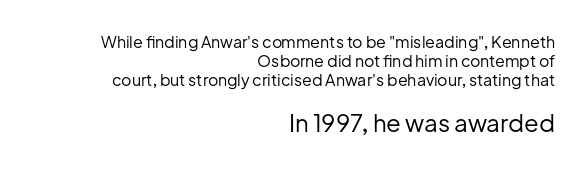
The specimen omits any rule beneath the text block's lines. The later block is typeset at a bigger size than the earlier block. No chunkiness to these letters — they're not bold. Casual observation: everything's shoved over to the right.
